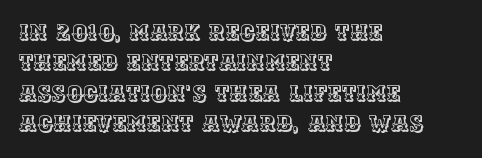
{"italic": "no", "underline": "no", "align": "left", "line_spacing": "normal", "line_spacing_ratio": 1.38, "letter_spacing": "normal", "letter_spacing_em": 0.0, "glyph_px": 22}
